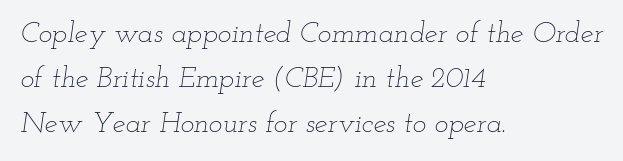
Q: Is the text bold? A: No.
Q: Is the text italic (slanted)? A: Yes, it leans right by about 12 degrees.
Q: Is the text underlined? A: No.
Q: How is the paragraph aligned? A: Left-aligned.
Q: Is the spacing between letters normal or unusually wide? A: Normal.
Q: Is the spacing between lines tight, normal or loose? A: Normal.
Q: Width (condensed, normal, or wide)? A: Wide.
Q: Stroke contrast? A: Low.
Q: x-height? A: Small.
Q: Monospaced? A: No.
